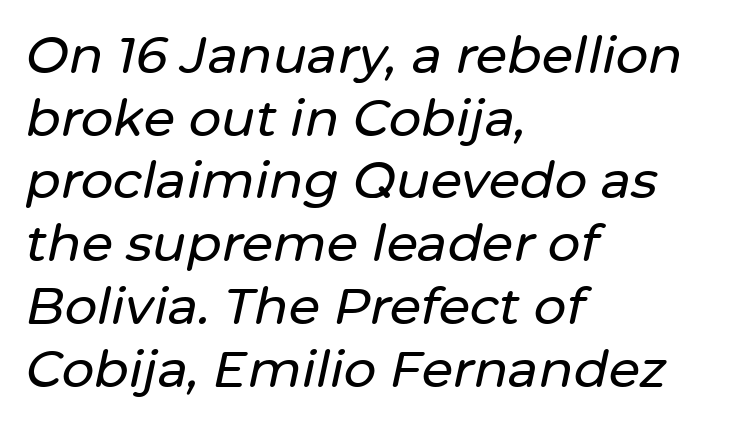
{"italic": "yes", "lean": "right", "slant_degrees": 12, "width": "normal", "stroke_contrast": "low", "x_height": "medium", "monospaced": "no", "underline": "no", "align": "left", "line_spacing_ratio": 1.23, "letter_spacing": "normal", "letter_spacing_em": 0.0, "glyph_px": 51}
